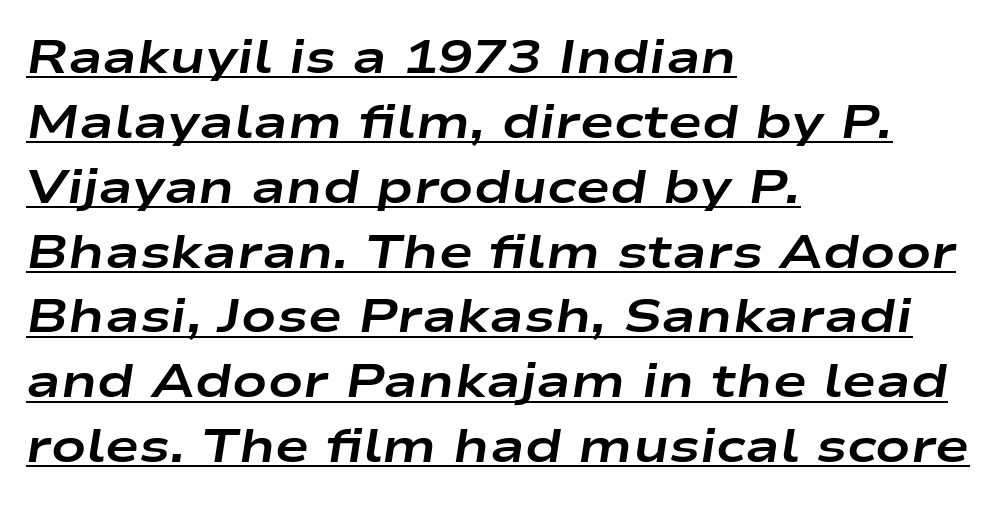
Tracking here is standard; glyphs follow each other at the usual distance. In terms of weight, the rendering is a true, heavy bold. The typesetter chose a ragged-right arrangement here. Evenly set lines give the paragraph a standard silhouette. A typesetter would call this proportional, since set widths differ per character.
